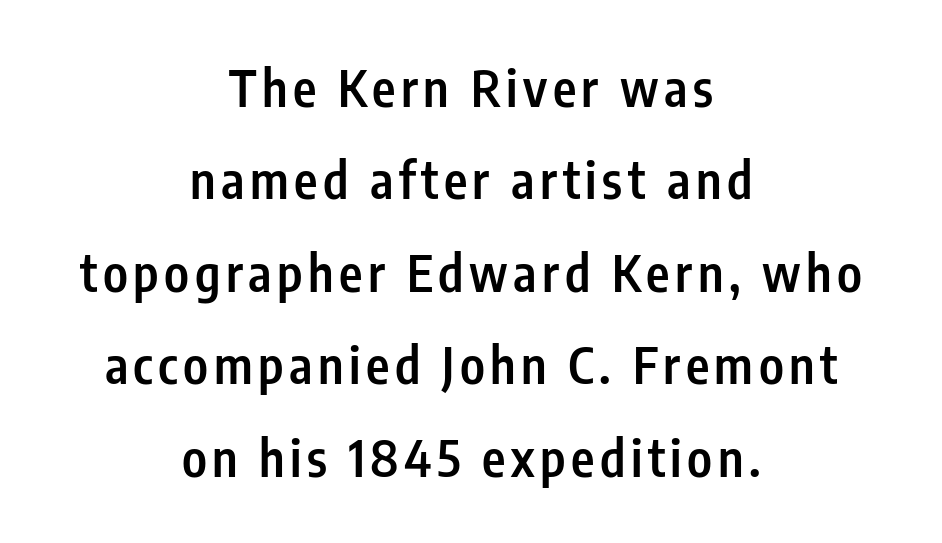
The image shows 50 px semibold, condensed sans-serif type, upright; set centered, line spacing 1.85x, not underlined; low stroke contrast and a medium x-height.
